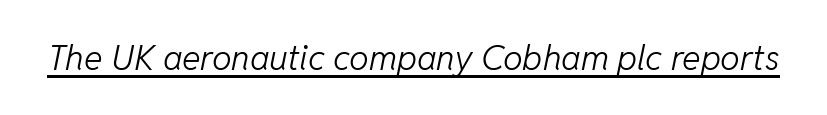
{"italic": "yes", "lean": "right", "slant_degrees": 11, "bold": "no", "weight": "light", "width": "normal", "stroke_contrast": "low", "x_height": "medium", "monospaced": "no", "underline": "yes", "letter_spacing": "normal", "letter_spacing_em": 0.0, "glyph_px": 35}
